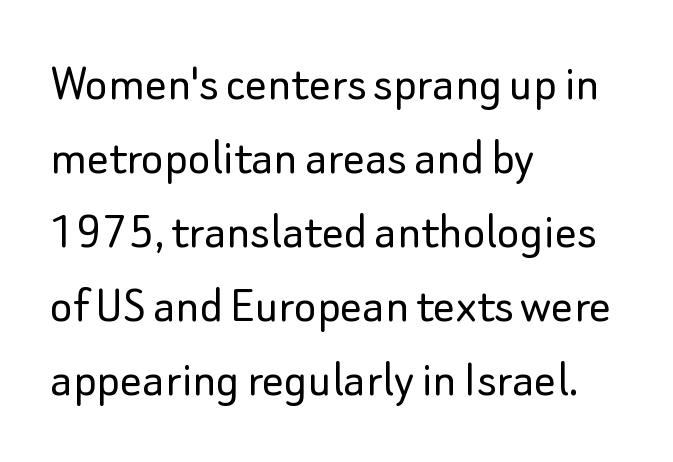
These lines are rendered in a variable-pitch font. Rule under the text: the space is simply empty. The lines sit at an ordinary, default distance from one another. The horizontal fit of the characters is conventional and even. The letters carry no serifs — their stems end cleanly without finishing strokes.
